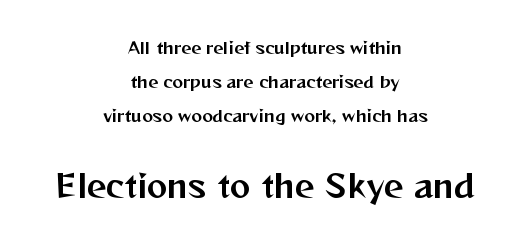
Size hierarchy here favors the trailing block over the leading one. You could fit nearly another row in the gap between these rows. These lines are rendered in a variable-pitch font. The passage is arranged like a title page — every line centered.
